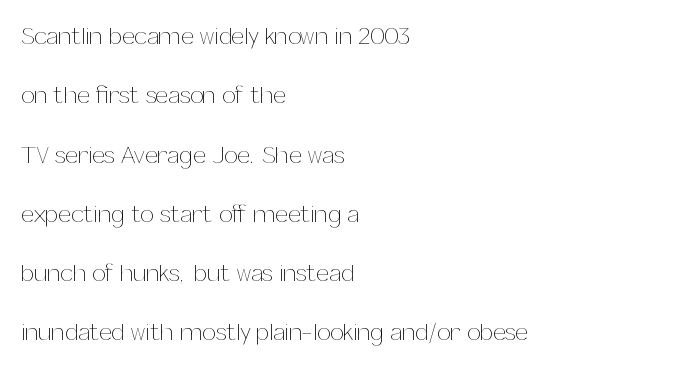
Tall strokes in this sample are plumb rather than angled. Each word holds together tightly as a unit, with standard inter-letter gaps. The strokes are not fattened; the text isn't bold. The glyphs are unaccompanied by any horizontal stroke below them.
